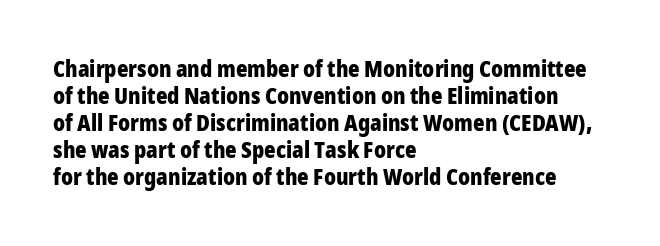
Q: Is the text bold? A: Yes.
Q: Is the text italic (slanted)? A: No, it is upright.
Q: Is the text underlined? A: No.
Q: How is the paragraph aligned? A: Left-aligned.
Q: Is the spacing between letters normal or unusually wide? A: Normal.
